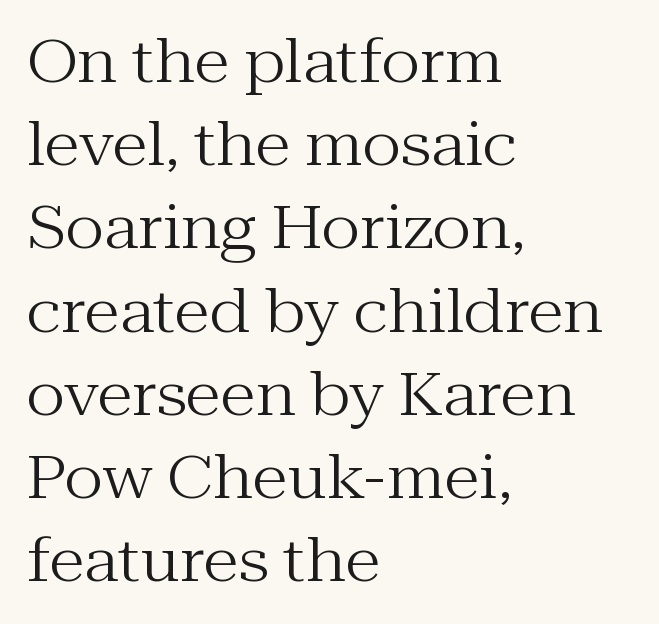
{"serif": "yes", "italic": "no", "bold": "no", "weight": "regular", "width": "normal", "stroke_contrast": "medium", "x_height": "medium", "monospaced": "no", "underline": "no", "align": "left", "line_spacing": "normal", "line_spacing_ratio": 1.41, "letter_spacing": "normal", "letter_spacing_em": 0.0, "glyph_px": 59}
